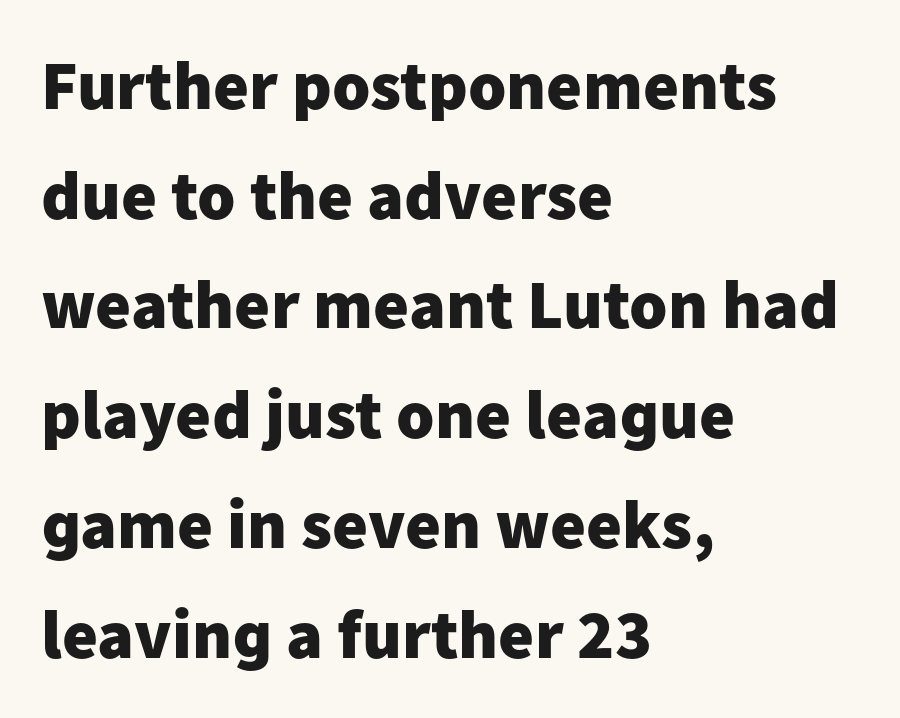
The image shows 69 px heavy sans-serif type, upright; set left-aligned, normal line spacing (1.59x), normal letter spacing, not underlined; low stroke contrast and a medium x-height.
